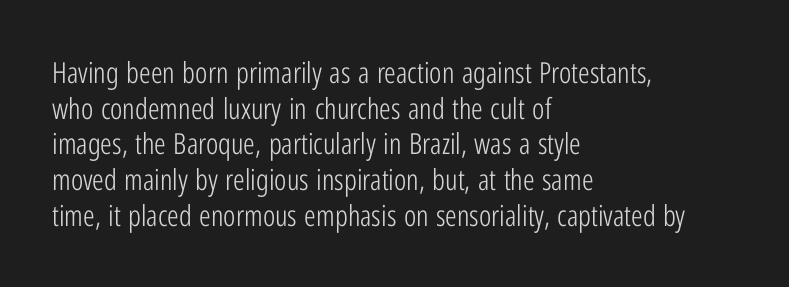
This sample uses an upright cut, with every glyph sitting square on the baseline. Character widths vary here, with narrow letters taking less room than wide ones. Serifs: no, the terminals of the letterforms are clean. Glance below the letters and you will spot only blank space.
